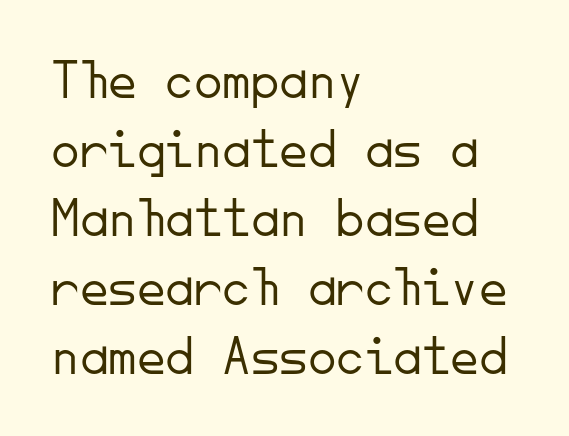
{"serif": "no", "italic": "no", "bold": "no", "weight": "light", "width": "normal", "stroke_contrast": "low", "x_height": "small", "monospaced": "yes", "underline": "no", "align": "left", "line_spacing_ratio": 1.21, "letter_spacing": "normal", "letter_spacing_em": 0.0, "glyph_px": 57}
